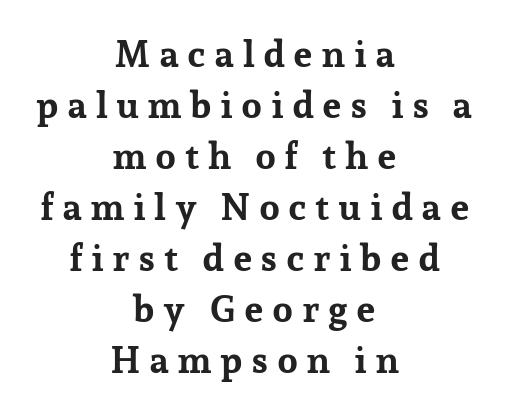
{"serif": "yes", "italic": "no", "bold": "yes", "weight": "bold", "width": "normal", "stroke_contrast": "low", "x_height": "medium", "monospaced": "no", "underline": "no", "align": "center", "line_spacing": "normal", "line_spacing_ratio": 1.38, "letter_spacing": "wide", "letter_spacing_em": 0.22, "glyph_px": 37}
